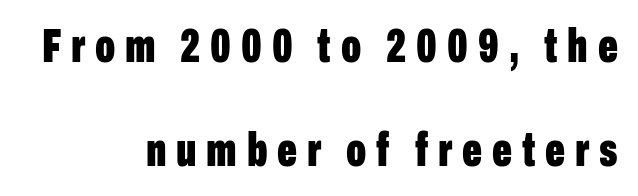
The image shows 47 px bold, condensed sans-serif type, upright; set right-aligned, loose line spacing (2.21x), unusually wide letter spacing (+0.21 em), not underlined; low stroke contrast and a medium x-height.
